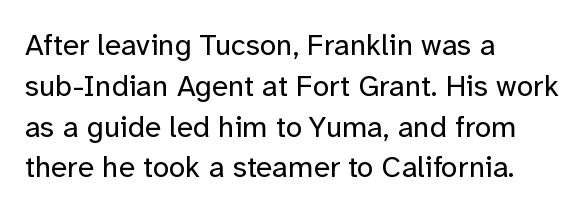
Q: Is the text bold? A: No.
Q: Is the text italic (slanted)? A: No, it is upright.
Q: Is the typeface a serif or a sans-serif typeface? A: Sans-serif.
Q: Is the text underlined? A: No.
Q: How is the paragraph aligned? A: Left-aligned.
Q: Is the spacing between letters normal or unusually wide? A: Normal.
Q: Is the spacing between lines tight, normal or loose? A: Normal.
Q: Width (condensed, normal, or wide)? A: Normal.
Q: Stroke contrast? A: Low.
Q: x-height? A: Medium.
Q: Monospaced? A: No.
